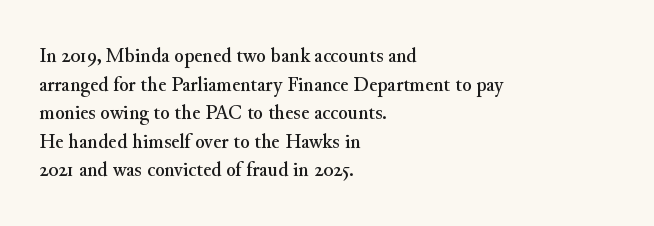
Q: Is the text italic (slanted)? A: No, it is upright.
Q: Is the text underlined? A: No.
Q: How is the paragraph aligned? A: Left-aligned.
Q: Is the spacing between letters normal or unusually wide? A: Normal.
Q: Is the spacing between lines tight, normal or loose? A: Normal.
